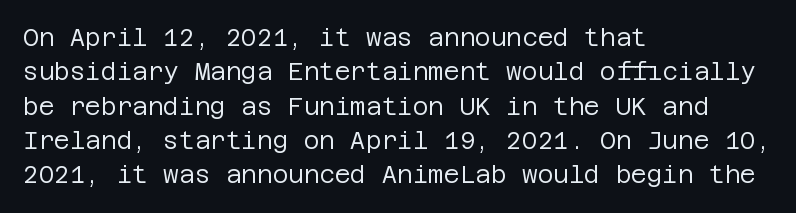
The image shows 24 px text type, upright; set left-aligned, normal line spacing (1.43x), normal letter spacing, not underlined.
